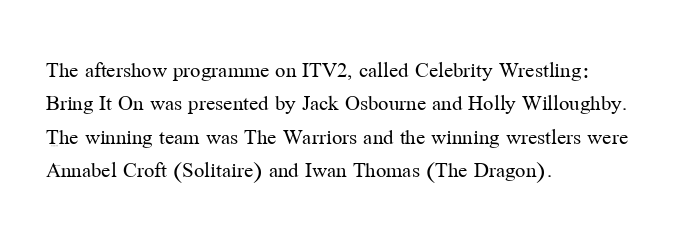
The image shows 23 px text type, upright; set left-aligned, normal line spacing (1.45x), normal letter spacing, not underlined.
